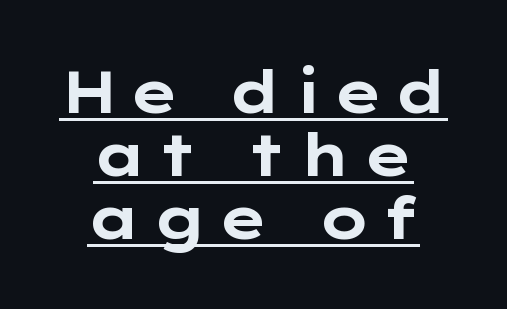
The font is running at its bold setting. Designer's note — italics off, roman on. The passage is arranged like a title page — every line centered. This rendering employs a face without finishing strokes, i.e., a sans-serif.
